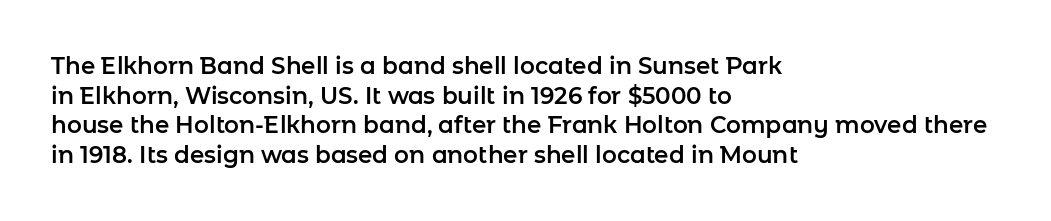
{"italic": "no", "underline": "no", "align": "left", "line_spacing": "normal", "line_spacing_ratio": 1.29, "letter_spacing": "normal", "letter_spacing_em": 0.0, "glyph_px": 23}
